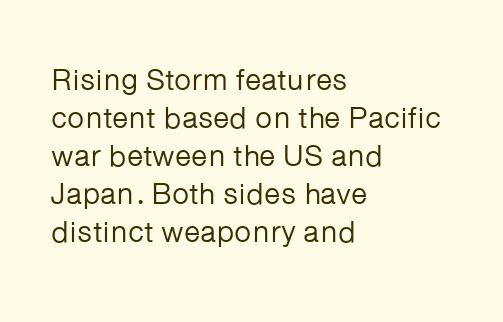
Q: Is the text bold? A: No.
Q: Is the text italic (slanted)? A: No, it is upright.
Q: Is the typeface a serif or a sans-serif typeface? A: Sans-serif.
Q: Is the text underlined? A: No.
Q: How is the paragraph aligned? A: Left-aligned.
Q: Is the spacing between letters normal or unusually wide? A: Normal.
Q: Is the spacing between lines tight, normal or loose? A: Normal.
Q: Width (condensed, normal, or wide)? A: Normal.
Q: Stroke contrast? A: Low.
Q: x-height? A: Medium.
Q: Monospaced? A: No.
